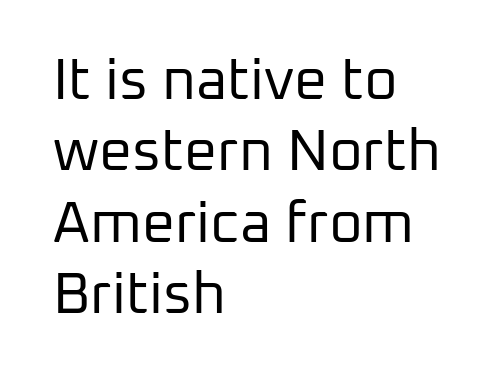
Q: Is the text bold? A: No.
Q: Is the text italic (slanted)? A: No, it is upright.
Q: Is the typeface a serif or a sans-serif typeface? A: Sans-serif.
Q: Is the text underlined? A: No.
Q: How is the paragraph aligned? A: Left-aligned.
Q: Is the spacing between letters normal or unusually wide? A: Normal.
Q: Width (condensed, normal, or wide)? A: Normal.
Q: Stroke contrast? A: Low.
Q: x-height? A: Medium.
Q: Monospaced? A: No.
